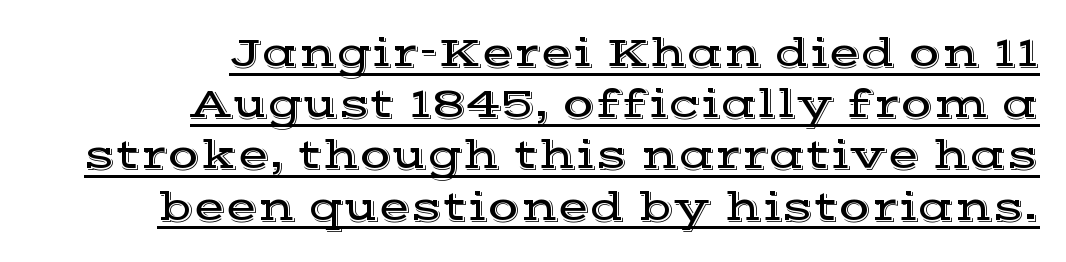
Q: Is the text italic (slanted)? A: No, it is upright.
Q: Is the typeface a serif or a sans-serif typeface? A: Serif.
Q: Is the text underlined? A: Yes.
Q: How is the paragraph aligned? A: Right-aligned.
Q: Is the spacing between letters normal or unusually wide? A: Normal.
Q: Width (condensed, normal, or wide)? A: Wide.
Q: x-height? A: Medium.
Q: Monospaced? A: No.
